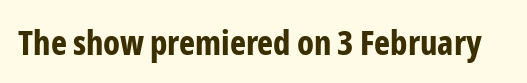
Nothing sits at the stroke ends, so this counts as sans-serif. Here the designer chose a conventional face with non-uniform glyph widths. Words appear dense and cohesive because spacing is normal. Typesetter's note: full bold, strokes at maximum text heaviness.
